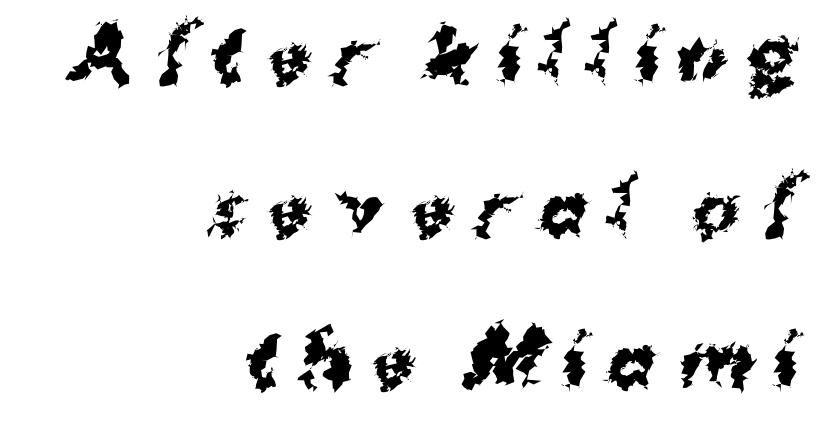
Q: Is the text bold? A: Yes.
Q: Is the typeface a serif or a sans-serif typeface? A: Sans-serif.
Q: Is the text underlined? A: No.
Q: How is the paragraph aligned? A: Right-aligned.
Q: Is the spacing between letters normal or unusually wide? A: Unusually wide.
Q: Is the spacing between lines tight, normal or loose? A: Loose.
Q: Width (condensed, normal, or wide)? A: Normal.
Q: Stroke contrast? A: Medium.
Q: x-height? A: Medium.
Q: Monospaced? A: No.
